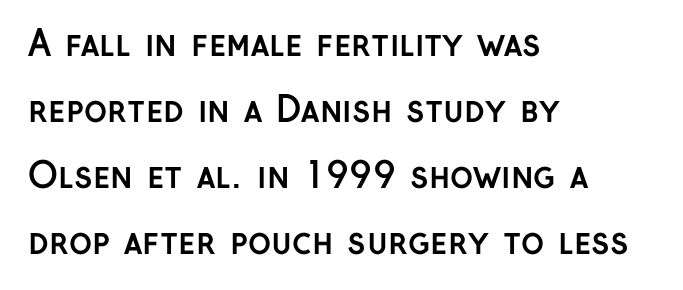
Q: Is the text bold? A: Yes.
Q: Is the text italic (slanted)? A: No, it is upright.
Q: Is the typeface a serif or a sans-serif typeface? A: Sans-serif.
Q: Is the text underlined? A: No.
Q: How is the paragraph aligned? A: Left-aligned.
Q: Is the spacing between letters normal or unusually wide? A: Normal.
Q: Width (condensed, normal, or wide)? A: Normal.
Q: Stroke contrast? A: Low.
Q: x-height? A: Medium.
Q: Monospaced? A: No.
